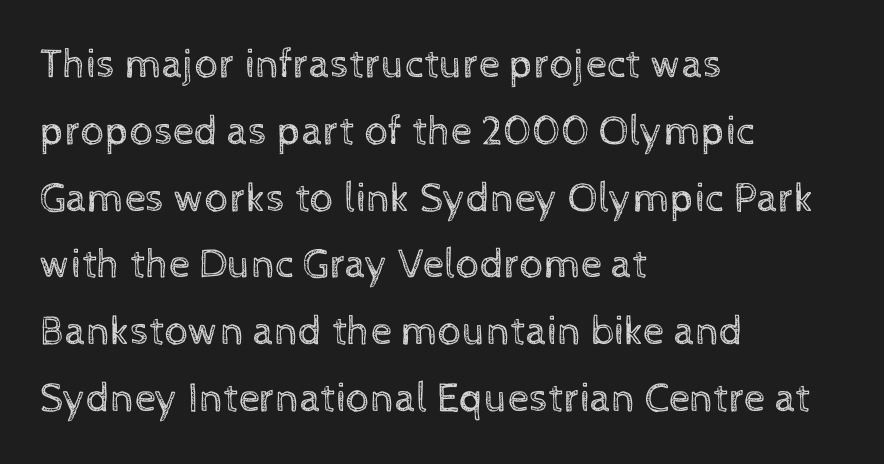
Q: Is the text bold? A: No.
Q: Is the text italic (slanted)? A: No, it is upright.
Q: Is the text underlined? A: No.
Q: How is the paragraph aligned? A: Left-aligned.
Q: Is the spacing between letters normal or unusually wide? A: Normal.
Q: Is the spacing between lines tight, normal or loose? A: Normal.
Q: Width (condensed, normal, or wide)? A: Normal.
Q: x-height? A: Medium.
Q: Monospaced? A: No.
